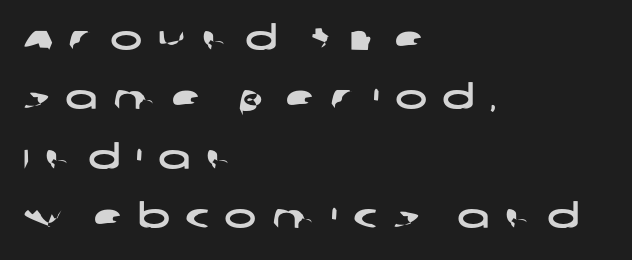
{"serif": "no", "width": "wide", "stroke_contrast": "low", "x_height": "large", "monospaced": "no", "underline": "no", "align": "left", "line_spacing_ratio": 1.75, "letter_spacing": "wide", "letter_spacing_em": 0.45, "glyph_px": 34}
